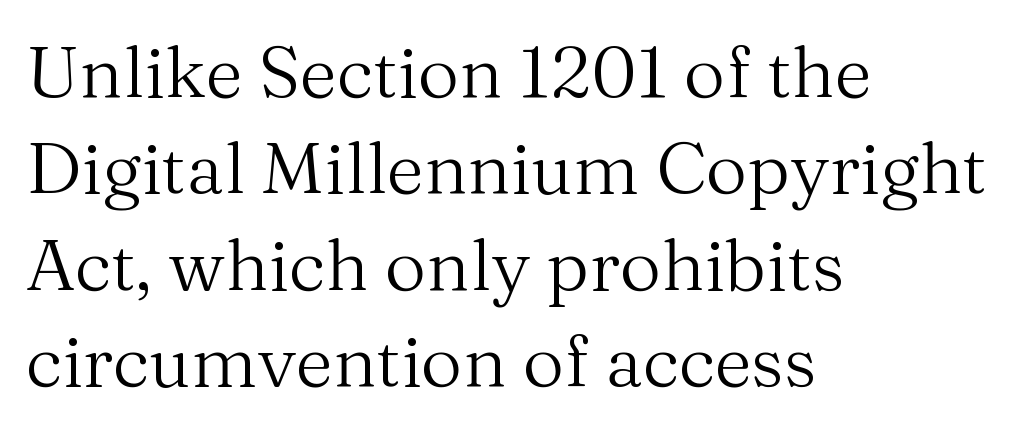
The image shows 72 px regular-weight serif type, upright; set left-aligned, normal line spacing (1.34x), normal letter spacing, not underlined; medium stroke contrast and a medium x-height.
